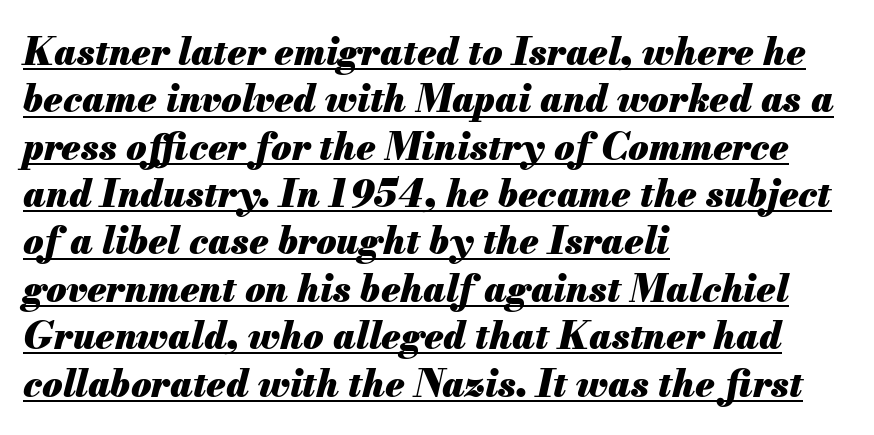
Q: Is the text bold? A: Yes.
Q: Is the text italic (slanted)? A: Yes, it leans right by about 13 degrees.
Q: Is the text underlined? A: Yes.
Q: How is the paragraph aligned? A: Left-aligned.
Q: Is the spacing between letters normal or unusually wide? A: Normal.
Q: Is the spacing between lines tight, normal or loose? A: Normal.
Q: Width (condensed, normal, or wide)? A: Normal.
Q: Stroke contrast? A: Medium.
Q: x-height? A: Small.
Q: Monospaced? A: No.
